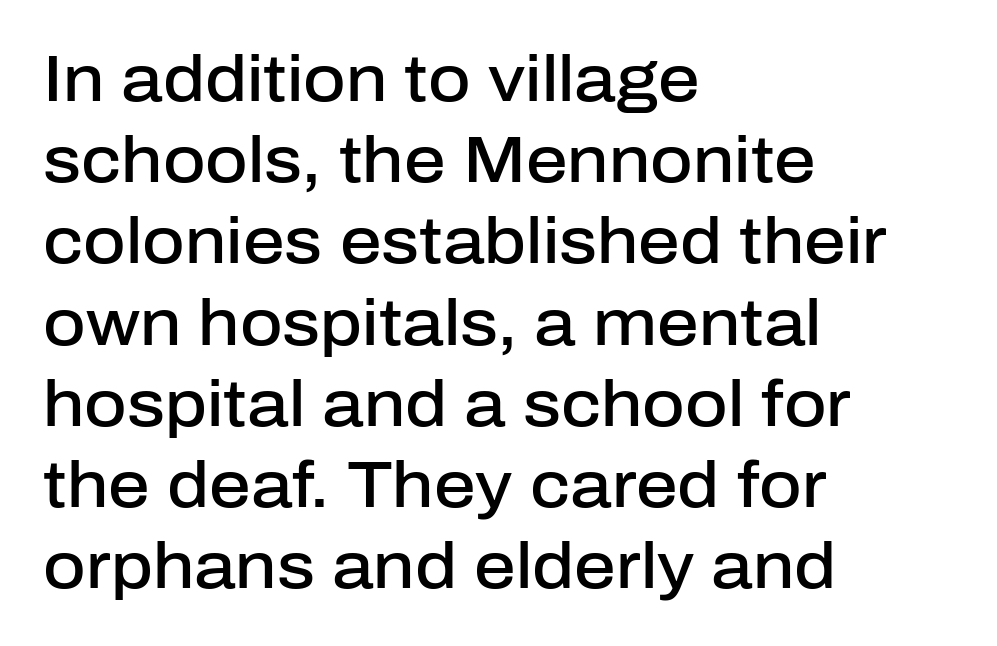
One-word summary of the alignment: left. The letters sit at their default tracking, neither squeezed nor spread. I'd call this a sans setting — the letters go barefoot. Whoever set this chose a conventional vertical rhythm. Bold? Not quite — semibold, heavier than regular but stopping short. Characters remain perfectly vertical along every line.
